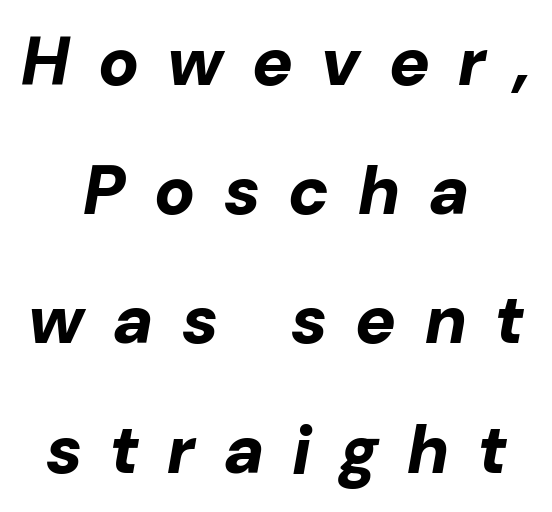
{"italic": "yes", "lean": "right", "slant_degrees": 10, "bold": "yes", "weight": "bold", "width": "normal", "stroke_contrast": "low", "x_height": "medium", "monospaced": "no", "underline": "no", "align": "center", "line_spacing": "loose", "line_spacing_ratio": 1.9, "letter_spacing": "wide", "letter_spacing_em": 0.42, "glyph_px": 68}
